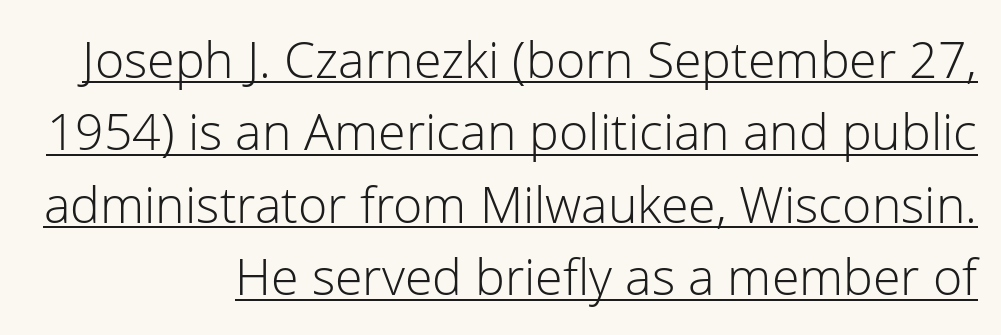
{"serif": "no", "italic": "no", "bold": "no", "weight": "light", "width": "normal", "stroke_contrast": "low", "x_height": "medium", "monospaced": "no", "underline": "yes", "align": "right", "line_spacing": "normal", "line_spacing_ratio": 1.45, "letter_spacing": "normal", "letter_spacing_em": 0.0, "glyph_px": 50}
